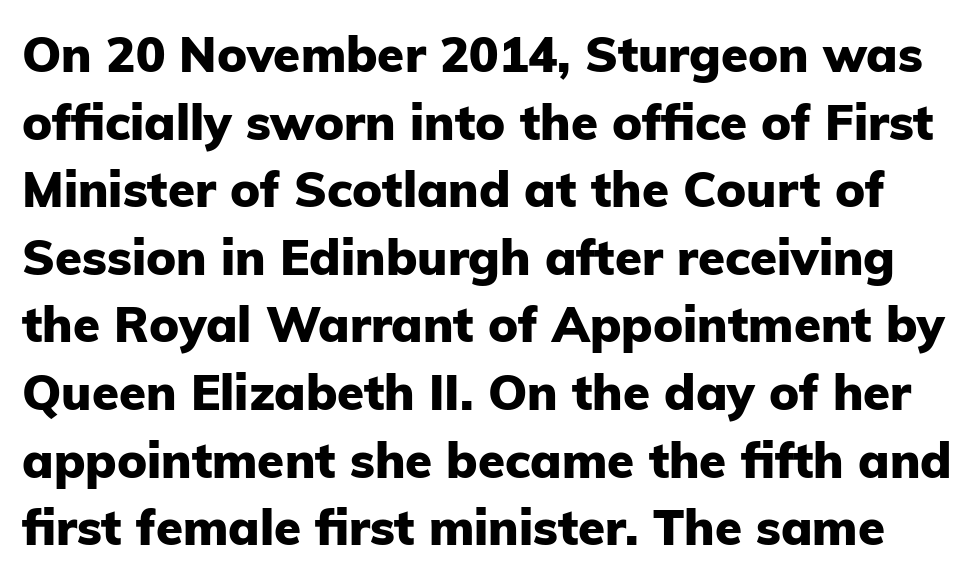
The face used here is a sans, in the tradition of grotesques and geometrics. Note the varied advance widths — an 'i' is clearly narrower than an 'm'. Glance below the letters and you will spot only blank space. In terms of posture, this sample is upright.
